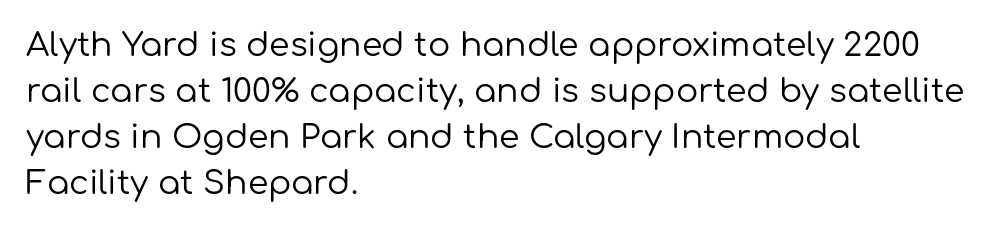
{"serif": "no", "italic": "no", "bold": "no", "weight": "regular", "width": "normal", "stroke_contrast": "low", "x_height": "medium", "monospaced": "no", "underline": "no", "align": "left", "line_spacing": "normal", "line_spacing_ratio": 1.39, "letter_spacing": "normal", "letter_spacing_em": 0.0, "glyph_px": 33}
